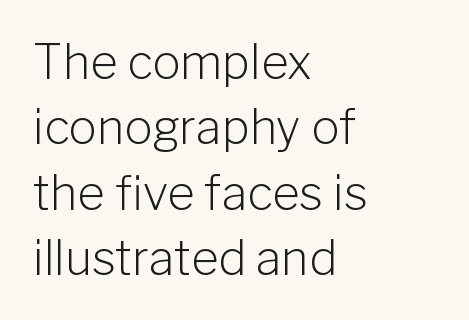
Q: Is the text bold? A: No.
Q: Is the text italic (slanted)? A: No, it is upright.
Q: Is the typeface a serif or a sans-serif typeface? A: Sans-serif.
Q: Is the text underlined? A: No.
Q: How is the paragraph aligned? A: Left-aligned.
Q: Is the spacing between letters normal or unusually wide? A: Normal.
Q: Is the spacing between lines tight, normal or loose? A: Normal.
Q: Width (condensed, normal, or wide)? A: Normal.
Q: Stroke contrast? A: Low.
Q: x-height? A: Medium.
Q: Monospaced? A: No.
